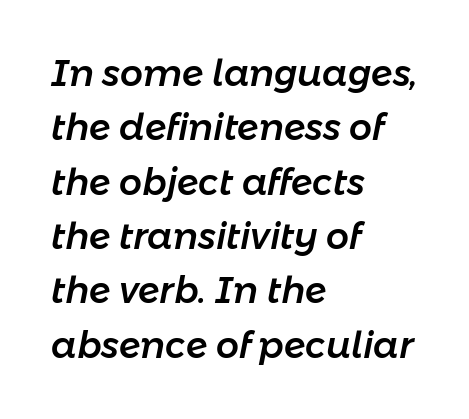
The image shows 36 px text type, italic (leaning right); set left-aligned, normal line spacing (1.51x), normal letter spacing, not underlined; low stroke contrast and a medium x-height.
